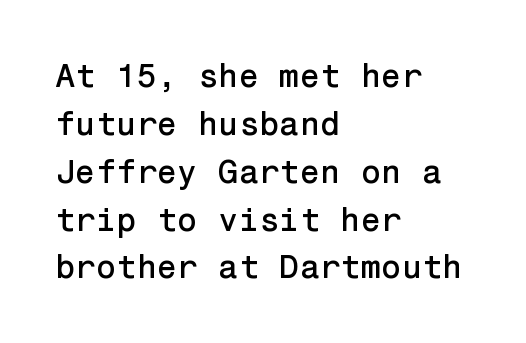
The lines in this sample share a left origin and differ only in where they stop. The line-height multiplier appears to be the usual default. Every character sits straight up, as roman type does. Default kerning and tracking; the words read as compact shapes. No feet cap the strokes, marking this as sans-serif type. The specimen omits any rule beneath the text block's lines.
